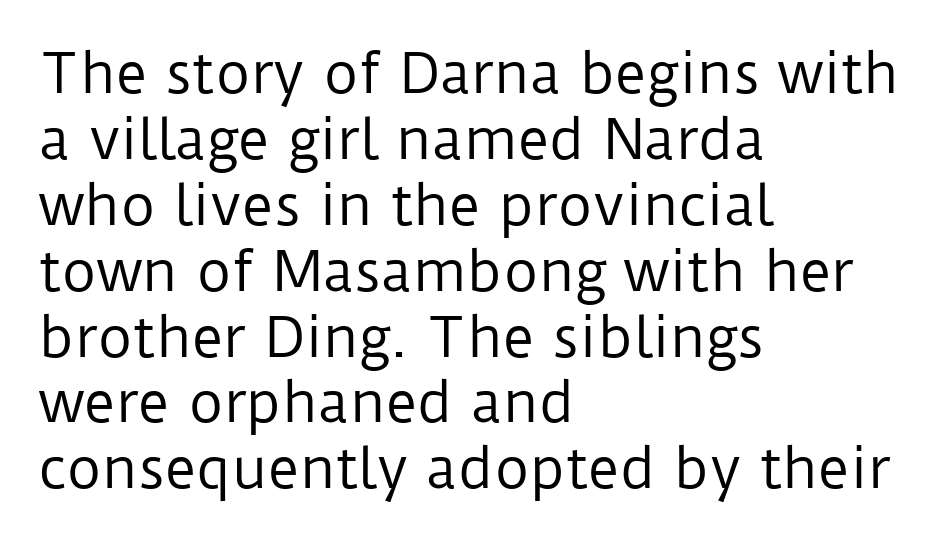
If you drew a ruler down the left edge, every line would touch it. Bold? No — there's no thickening of the strokes. Check the space under the baseline: it is left empty. A sans-serif font was chosen for this passage.
